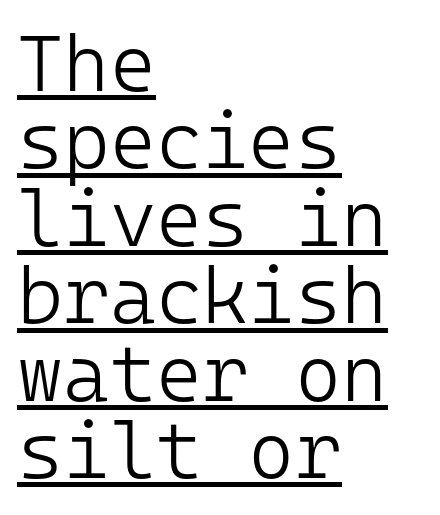
The glyphs in this specimen are sans serif. Think standard paragraph weight, or any step lighter than that. The lettering holds an erect, upright posture throughout. The face used here is monospaced, like something from a code editor. Visually the block forms a straight wall on the left and a jagged coastline on the right. How are the letters spaced? Ordinarily, with no added tracking.
